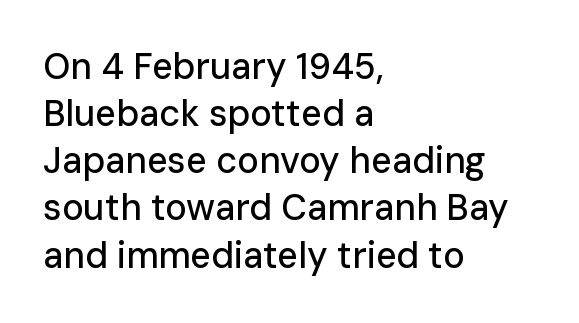
Summary of vertical rhythm: regular, with standard interline spacing. Between one letter and the next there's only the usual sliver of space. Type style note: lacks serifs. Is this a fixed-width face? No — the glyphs have proportional, varying widths. Descenders are the only things crossing below the line.
